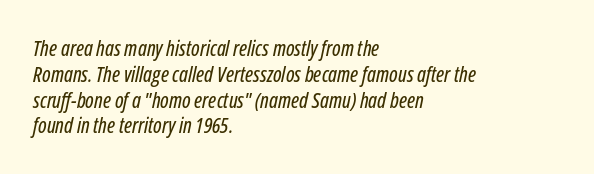
The image shows 21 px text type, italic (leaning right); set left-aligned, line spacing 1.23x, normal letter spacing, not underlined.
